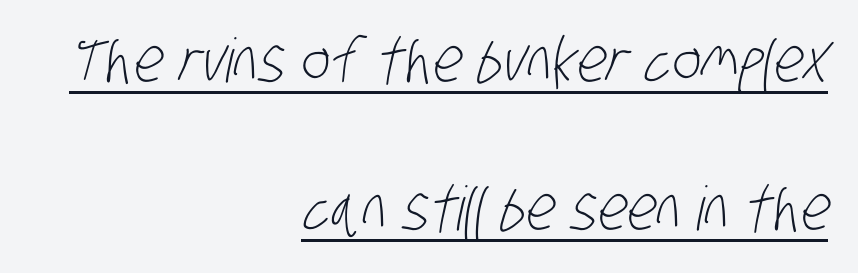
Is this a sans? Yes — the strokes have no serifs. Weight: regular or lighter. Each line ends at the same right margin while the left side varies. Do the characters align in a grid? No, the font is proportional. Nothing unusual about the tracking: characters are spaced as the font intends. The lines are spread far apart with generous leading.
